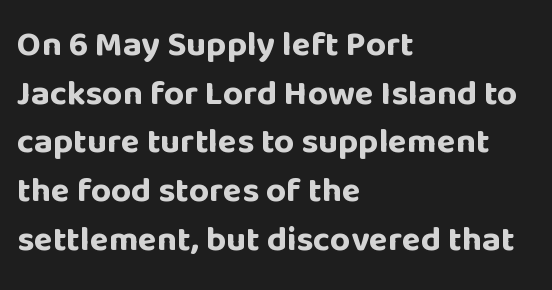
Q: Is the text bold? A: Yes.
Q: Is the text italic (slanted)? A: No, it is upright.
Q: Is the typeface a serif or a sans-serif typeface? A: Sans-serif.
Q: Is the text underlined? A: No.
Q: How is the paragraph aligned? A: Left-aligned.
Q: Is the spacing between letters normal or unusually wide? A: Normal.
Q: Is the spacing between lines tight, normal or loose? A: Normal.
Q: Width (condensed, normal, or wide)? A: Normal.
Q: Stroke contrast? A: Low.
Q: x-height? A: Large.
Q: Monospaced? A: No.
